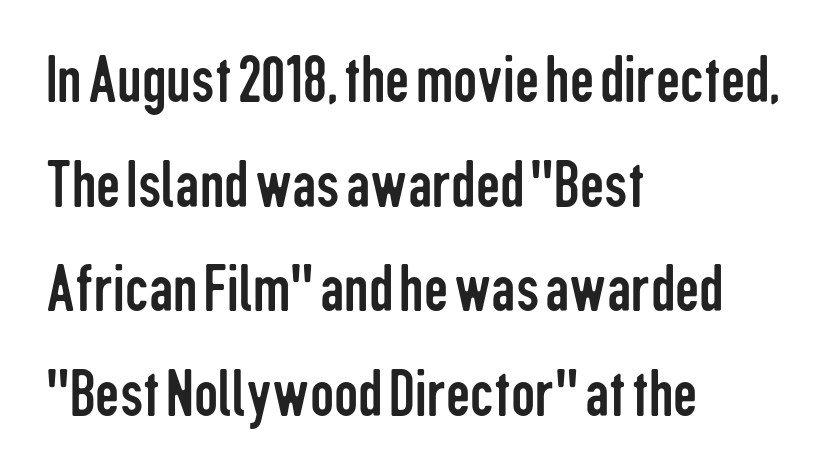
Q: Is the text bold? A: No.
Q: Is the text italic (slanted)? A: No, it is upright.
Q: Is the typeface a serif or a sans-serif typeface? A: Sans-serif.
Q: Is the text underlined? A: No.
Q: How is the paragraph aligned? A: Left-aligned.
Q: Is the spacing between letters normal or unusually wide? A: Normal.
Q: Is the spacing between lines tight, normal or loose? A: Normal.
Q: Width (condensed, normal, or wide)? A: Condensed.
Q: Stroke contrast? A: Low.
Q: x-height? A: Medium.
Q: Monospaced? A: No.
